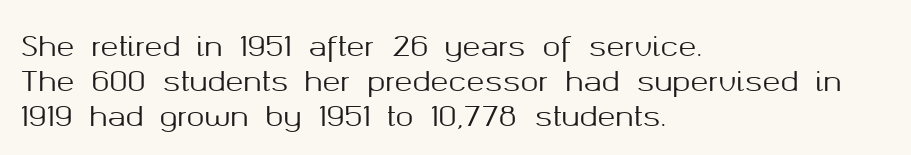
The image shows 27 px text type, upright; set left-aligned, normal line spacing (1.29x), normal letter spacing, not underlined.
